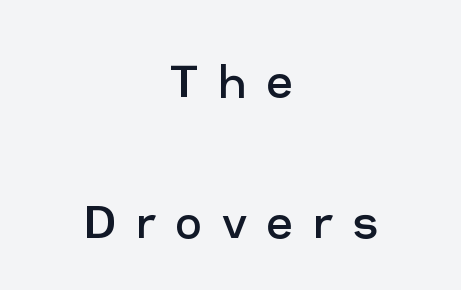
Q: Is the text bold? A: No.
Q: Is the text italic (slanted)? A: No, it is upright.
Q: Is the typeface a serif or a sans-serif typeface? A: Sans-serif.
Q: Is the text underlined? A: No.
Q: How is the paragraph aligned? A: Centered.
Q: Is the spacing between letters normal or unusually wide? A: Unusually wide.
Q: Is the spacing between lines tight, normal or loose? A: Loose.
Q: Width (condensed, normal, or wide)? A: Normal.
Q: Stroke contrast? A: Low.
Q: x-height? A: Medium.
Q: Monospaced? A: No.
